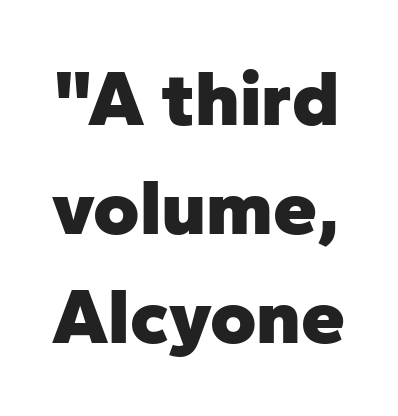
{"serif": "no", "italic": "no", "bold": "yes", "weight": "heavy", "width": "normal", "stroke_contrast": "low", "x_height": "medium", "monospaced": "no", "underline": "no", "line_spacing": "normal", "line_spacing_ratio": 1.38, "letter_spacing": "normal", "letter_spacing_em": 0.0, "glyph_px": 79}
